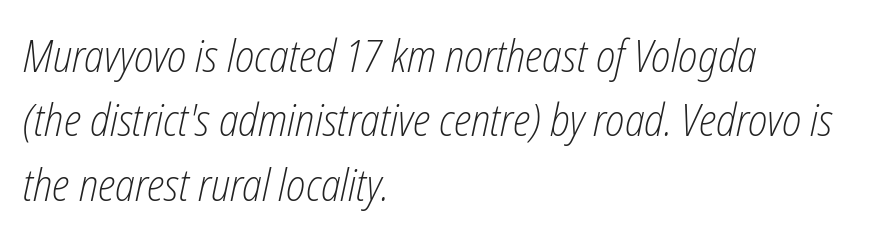
{"italic": "yes", "lean": "right", "slant_degrees": 12, "bold": "no", "weight": "light", "width": "condensed", "stroke_contrast": "low", "x_height": "medium", "monospaced": "no", "underline": "no", "align": "left", "line_spacing": "normal", "line_spacing_ratio": 1.43, "letter_spacing": "normal", "letter_spacing_em": 0.0, "glyph_px": 45}
